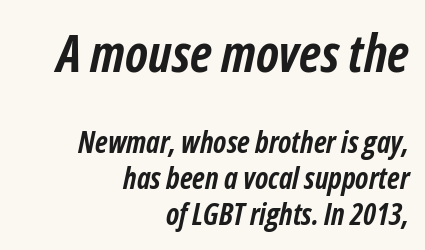
In terms of weight, the rendering is a true, heavy bold. The rendering applies a slant to the glyphs. Lines of text with bare space underneath. A typesetter would call this proportional, since set widths differ per character.
